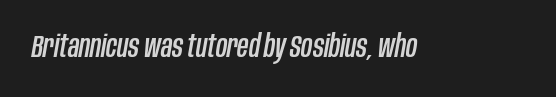
{"italic": "yes", "lean": "right", "slant_degrees": 10, "width": "condensed", "stroke_contrast": "low", "x_height": "large", "monospaced": "no", "underline": "no", "letter_spacing": "normal", "letter_spacing_em": 0.0, "glyph_px": 31}
